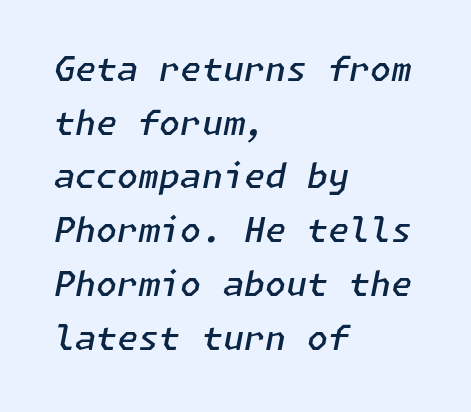
The image shows 34 px semibold type, italic (leaning right); set left-aligned, normal line spacing (1.58x), normal letter spacing, not underlined; low stroke contrast and a medium x-height.
